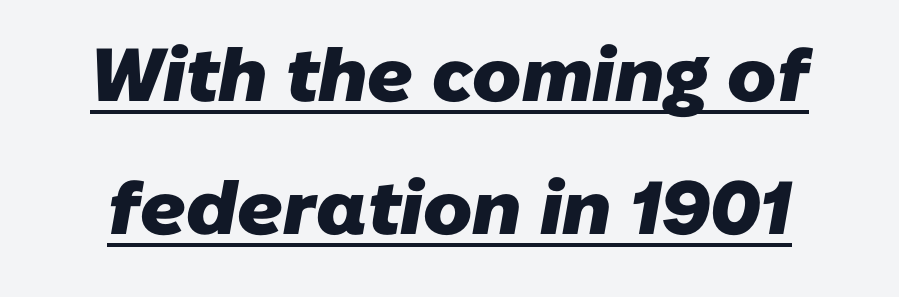
Are there feet on the stems? There aren't — it's a sans. These lines are rendered in a variable-pitch font. The letters sit at their default tracking, neither squeezed nor spread. Every word sits above its own underline. The face used here has the dense, thick strokes of a bold.
